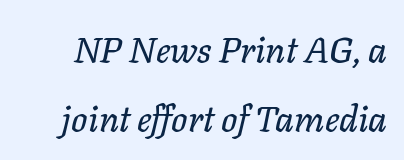
Here the designer chose a conventional face with non-uniform glyph widths. The font's italic variant was chosen for this text. The gaps between neighbouring characters are ordinary and unremarkable. This rendering features lettering with no underline. The rendering uses a large line-height, opening up the rows.
